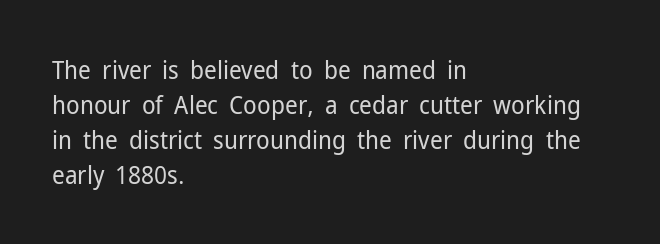
Nobody drew a line under any word here. The passage is arranged the way most books set body copy — flush left. Is the stroke heavy? The answer is a plain regular-or-lighter. Nobody touched the tracking dial on this one. A roman cut, with each character standing at attention. The space between consecutive lines is moderate.
